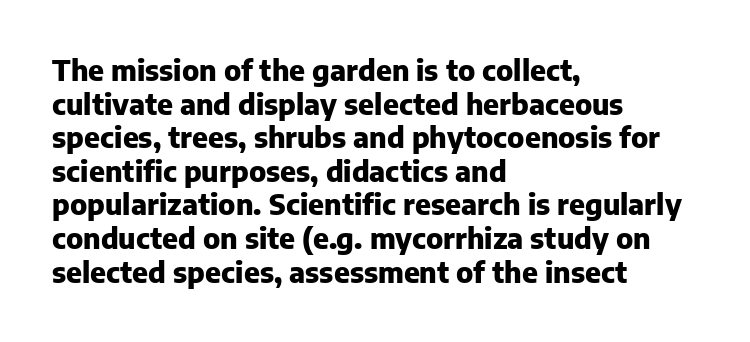
Q: Is the text bold? A: Yes.
Q: Is the text italic (slanted)? A: No, it is upright.
Q: Is the typeface a serif or a sans-serif typeface? A: Sans-serif.
Q: Is the text underlined? A: No.
Q: How is the paragraph aligned? A: Left-aligned.
Q: Is the spacing between letters normal or unusually wide? A: Normal.
Q: Width (condensed, normal, or wide)? A: Normal.
Q: Stroke contrast? A: Low.
Q: x-height? A: Medium.
Q: Monospaced? A: No.
